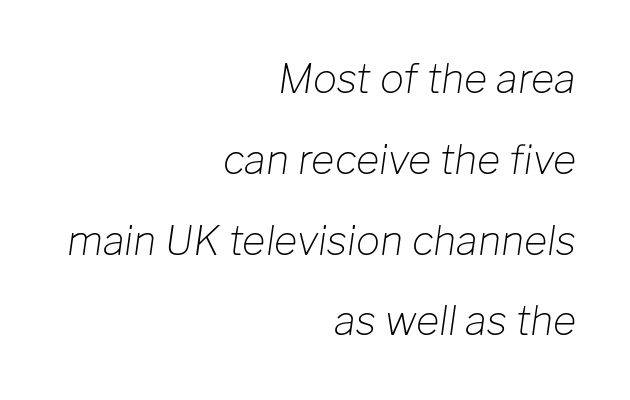
Short and long lines alike share a common ending point at right. Notice how the stems are inclined rather than vertical — that's the hallmark of italics. The space between consecutive lines is lavish. Underlining? Definitely not there.
